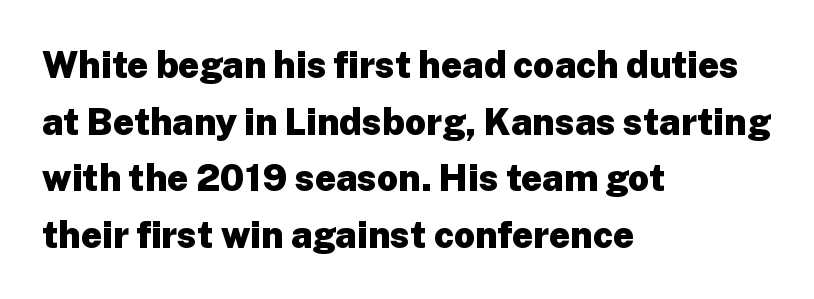
{"serif": "no", "italic": "no", "bold": "yes", "weight": "heavy", "width": "normal", "stroke_contrast": "low", "x_height": "medium", "monospaced": "no", "underline": "no", "align": "left", "line_spacing": "normal", "line_spacing_ratio": 1.53, "letter_spacing": "normal", "letter_spacing_em": 0.0, "glyph_px": 37}
